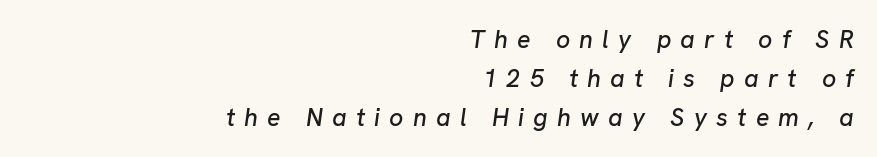
{"italic": "yes", "lean": "right", "slant_degrees": 8, "underline": "no", "align": "right", "line_spacing": "normal", "line_spacing_ratio": 1.56, "letter_spacing": "wide", "letter_spacing_em": 0.37, "glyph_px": 25}
